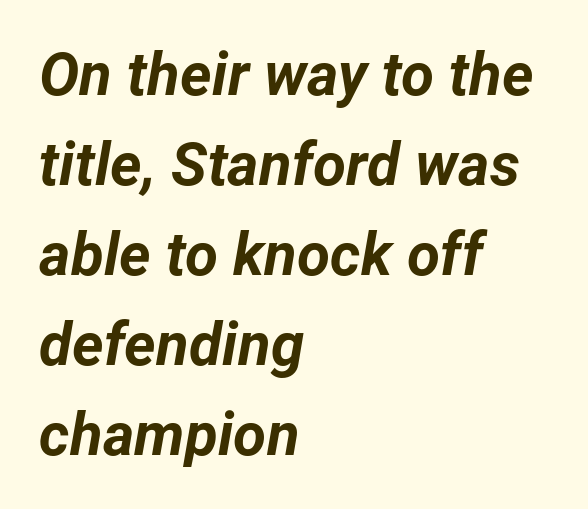
In terms of letterspacing, this is plain default setting. The face used here has the dense, thick strokes of a bold. The vertical gap from one line to the next is medium. The passage shown is typed in a proportional face where columns would drift. The axis of the letterforms is tilted away from vertical.
